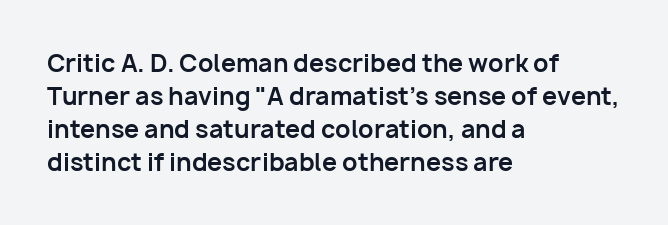
The tracking reads as untouched default to a designer's eye. Check the space under the baseline: it is left empty. The letters stand straight up with perfectly vertical stems. Each line starts at the same left margin while the right side varies. Weight check: bold — yes, fully. These lines sit exactly where default settings would place them.
